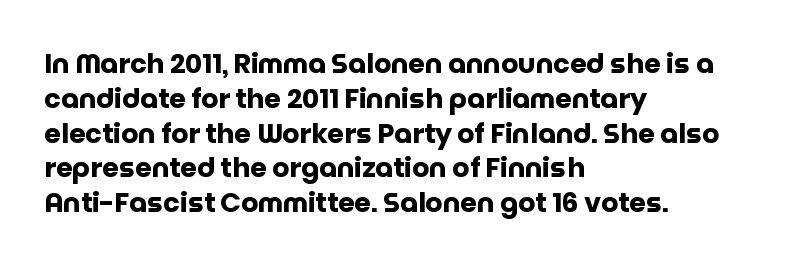
Q: Is the text bold? A: Yes.
Q: Is the text italic (slanted)? A: No, it is upright.
Q: Is the text underlined? A: No.
Q: How is the paragraph aligned? A: Left-aligned.
Q: Is the spacing between letters normal or unusually wide? A: Normal.
Q: Is the spacing between lines tight, normal or loose? A: Normal.
